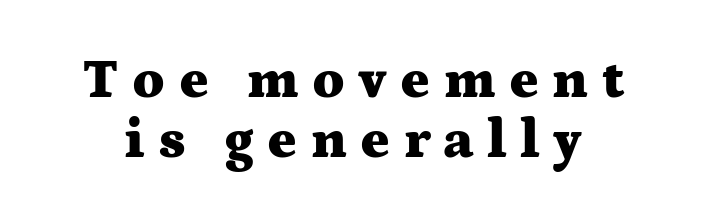
Varying glyph widths throughout — classic text-font behaviour. Every letter is thick-stroked: bold, no question. Look at the bottom of the vertical strokes: they flare into serifs here. This sample trades vertical openness for compactness between lines. These lines were composed using upright roman letters.
